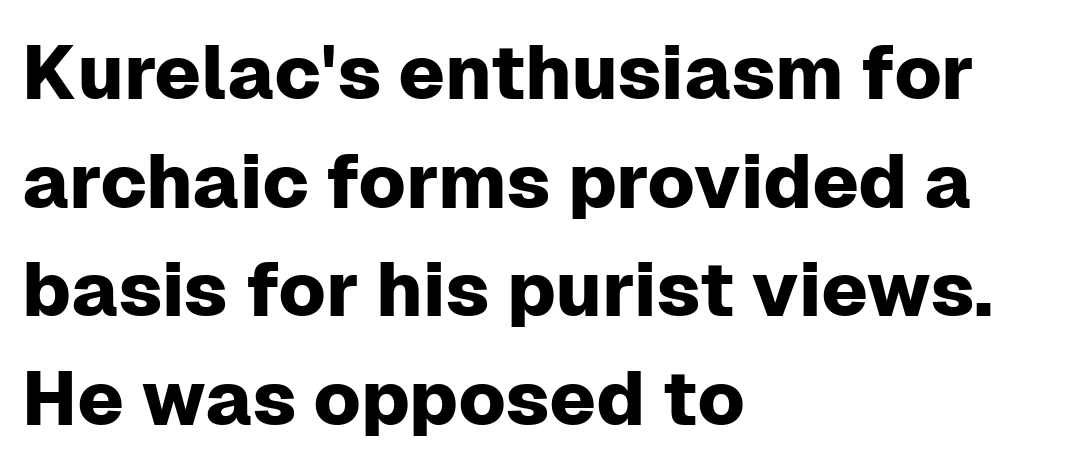
Q: Is the text italic (slanted)? A: No, it is upright.
Q: Is the typeface a serif or a sans-serif typeface? A: Sans-serif.
Q: Is the text underlined? A: No.
Q: How is the paragraph aligned? A: Left-aligned.
Q: Is the spacing between letters normal or unusually wide? A: Normal.
Q: Is the spacing between lines tight, normal or loose? A: Normal.
Q: Width (condensed, normal, or wide)? A: Normal.
Q: Stroke contrast? A: Low.
Q: x-height? A: Medium.
Q: Monospaced? A: No.
